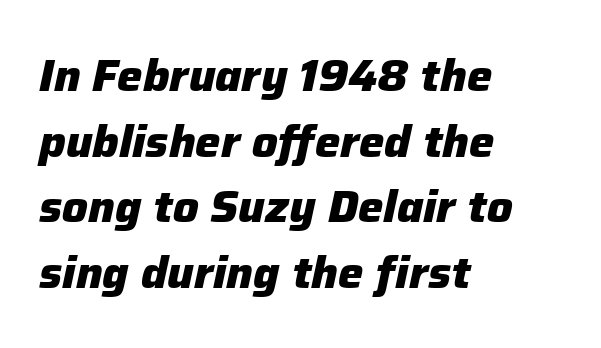
The image shows 45 px heavy type, italic (leaning right); set left-aligned, normal line spacing (1.46x), normal letter spacing, not underlined; low stroke contrast and a medium x-height.
